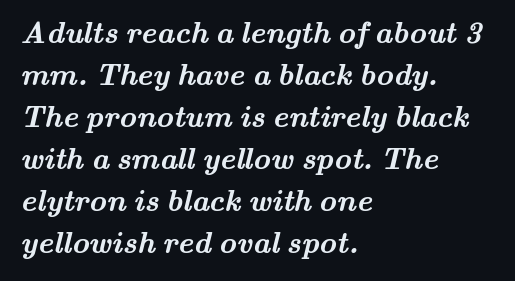
{"serif": "yes", "bold": "yes", "weight": "semibold", "width": "wide", "stroke_contrast": "medium", "x_height": "small", "monospaced": "no", "underline": "no", "align": "left", "line_spacing": "normal", "line_spacing_ratio": 1.4, "letter_spacing": "normal", "letter_spacing_em": 0.0, "glyph_px": 30}
